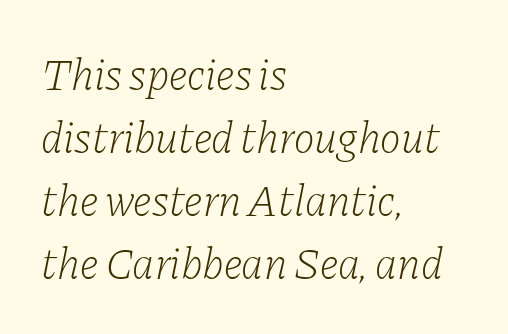
Type style note: has serifs. The tracking reads as untouched default to a designer's eye. The rendering uses natural spacing where letterforms have individual widths. Bold? No — there's no thickening of the strokes.
